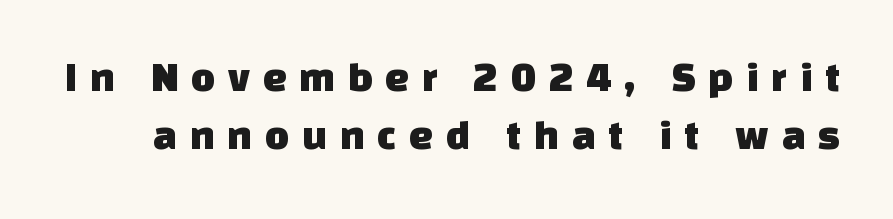
The image shows 42 px sans-serif type; set normal line spacing (1.39x), unusually wide letter spacing (+0.3 em), not underlined; low stroke contrast and a large x-height.
